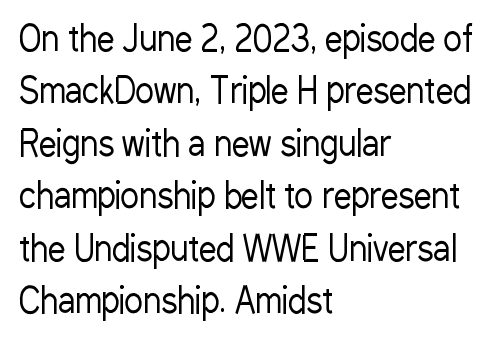
The image shows 35 px regular-weight, condensed sans-serif type, upright; set left-aligned, normal line spacing (1.5x), normal letter spacing, not underlined; low stroke contrast and a medium x-height.
